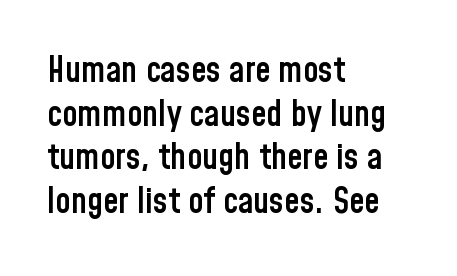
Q: Is the text bold? A: Semi-bold.
Q: Is the text italic (slanted)? A: No, it is upright.
Q: Is the typeface a serif or a sans-serif typeface? A: Sans-serif.
Q: Is the text underlined? A: No.
Q: How is the paragraph aligned? A: Left-aligned.
Q: Is the spacing between letters normal or unusually wide? A: Normal.
Q: Is the spacing between lines tight, normal or loose? A: Normal.
Q: Width (condensed, normal, or wide)? A: Condensed.
Q: Stroke contrast? A: Low.
Q: x-height? A: Medium.
Q: Monospaced? A: No.
